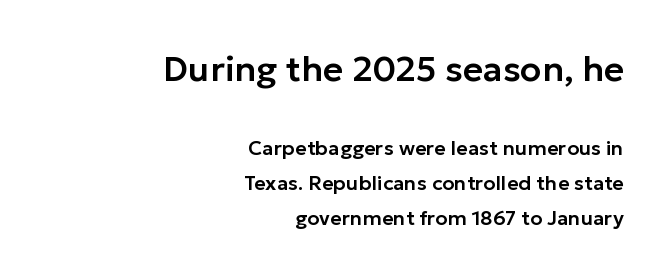
The image shows 35 px sans-serif type, upright; set right-aligned, line spacing 1.75x, normal letter spacing, not underlined; the first (top) block is 1.75x larger; low stroke contrast and a medium x-height.
